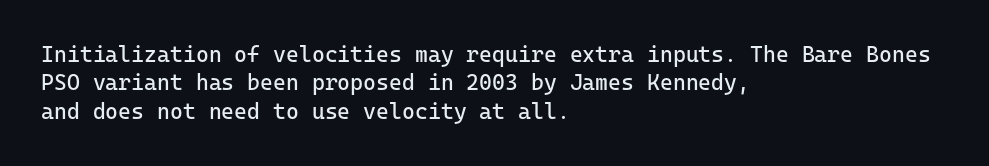
The image shows 22 px text type, upright; set left-aligned, normal line spacing (1.29x), normal letter spacing, not underlined.
